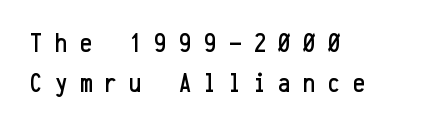
The image shows 27 px text type, upright; set left-aligned, normal line spacing (1.5x), unusually wide letter spacing (+0.47 em), not underlined.
